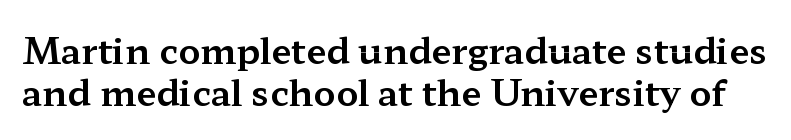
Characters remain perfectly vertical along every line. These lines keep a tight, regular rhythm from letter to letter. Letters rest on an invisible, unmarked baseline. The letters carry serifs — small finishing strokes at the ends of their stems. The rendering uses natural spacing where letterforms have individual widths.
